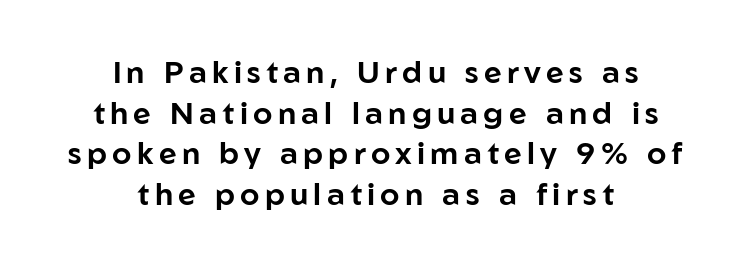
The image shows 31 px sans-serif type, upright; set centered, normal line spacing (1.31x), not underlined; low stroke contrast and a medium x-height.
